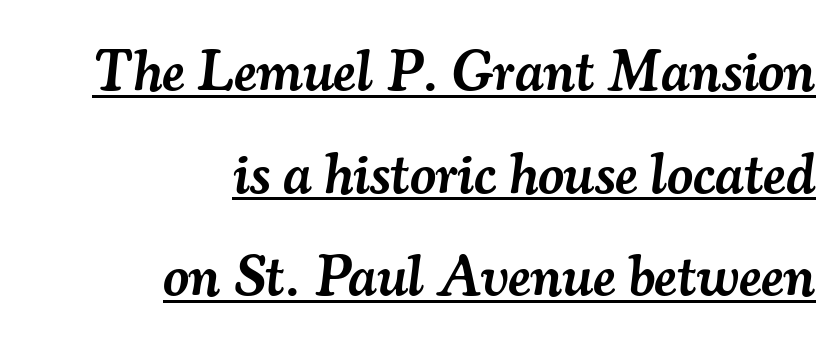
Observe the serifs anchoring each vertical stroke in this sample. The text carries the slant typical of an italic or oblique font. Horizontally, the lines are justified to the trailing edge only. Here the designer chose a conventional face with non-uniform glyph widths. The letterforms sit shoulder to shoulder at normal distance. These characters rest on top of a visible drawn line.
